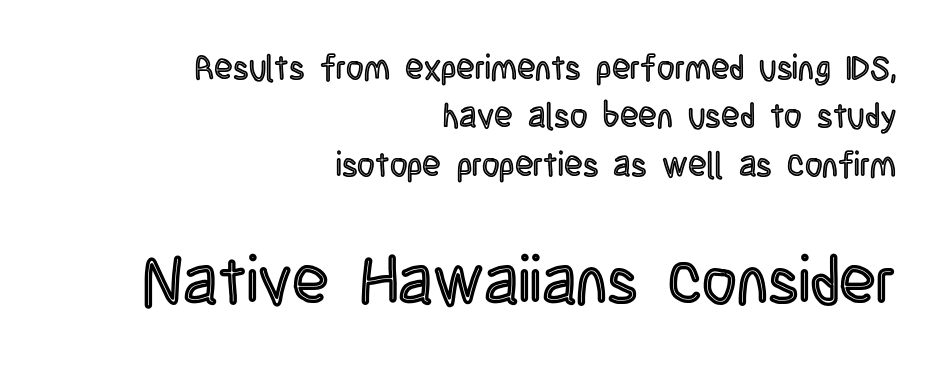
Q: Is the text italic (slanted)? A: No, it is upright.
Q: Is the text underlined? A: No.
Q: How is the paragraph aligned? A: Right-aligned.
Q: Is the spacing between letters normal or unusually wide? A: Normal.
Q: Is the spacing between lines tight, normal or loose? A: Normal.
Q: Which block of text is set in a larger size, the first (top) or the second (bottom)? A: The second (bottom) one.
Q: Width (condensed, normal, or wide)? A: Condensed.
Q: x-height? A: Large.
Q: Monospaced? A: No.
